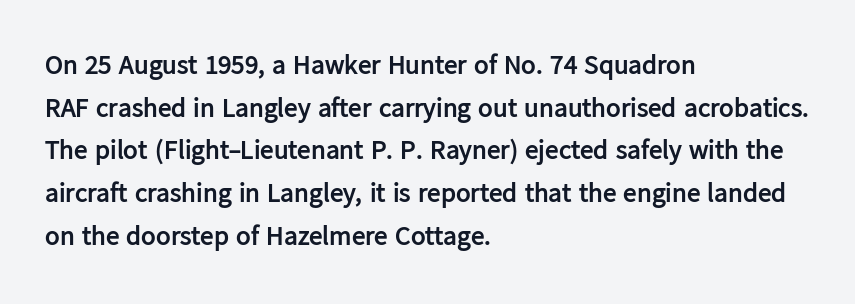
{"italic": "no", "bold": "yes", "underline": "no", "align": "left", "line_spacing": "normal", "line_spacing_ratio": 1.58, "letter_spacing": "normal", "letter_spacing_em": 0.0, "glyph_px": 27}
